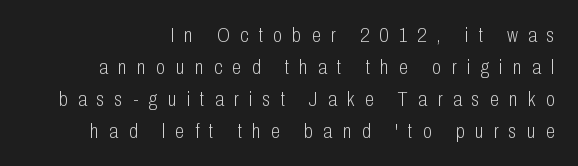
The strip under each line holds only bare page. A normal amount of white space separates one row of letters from the next. The letters are spread apart with noticeably loose tracking. A light-to-regular cut is what we see here. Italic? Not at all — the glyphs are vertical.
